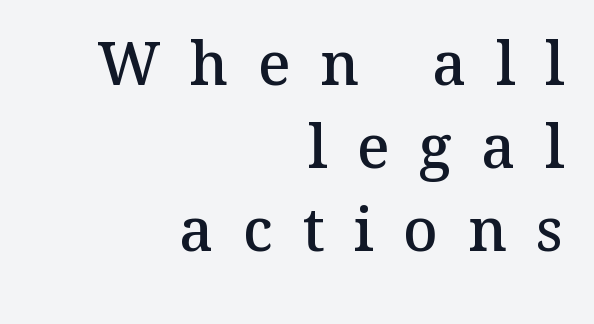
The letters stand straight up with perfectly vertical stems. This rendering employs a face with finishing strokes, i.e., a serif. Each word looks stretched out because of the extra space between its letters. Lines of text with bare space underneath. How heavy is the stroke? Medium-heavy — a semibold, shy of bold.
